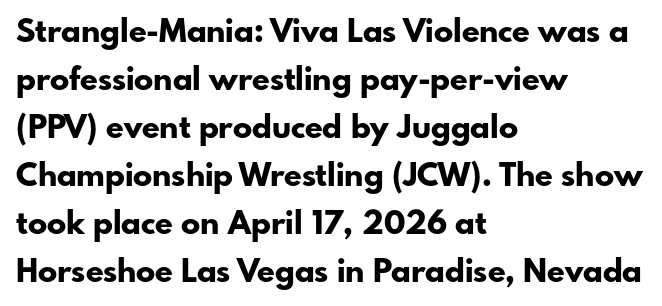
Do the letters lean? They stand straight. Does the leading feel generous? No, just average. Is this a sans? Yes — the strokes have no serifs. Each word holds together tightly as a unit, with standard inter-letter gaps. The passage shown is typed in a proportional face where columns would drift. Chunky letters — that's bold for sure.
